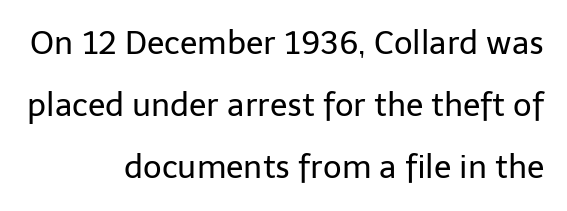
The image shows 32 px regular-weight sans-serif type, upright; set right-aligned, loose line spacing (1.94x), normal letter spacing, not underlined; low stroke contrast and a medium x-height.
